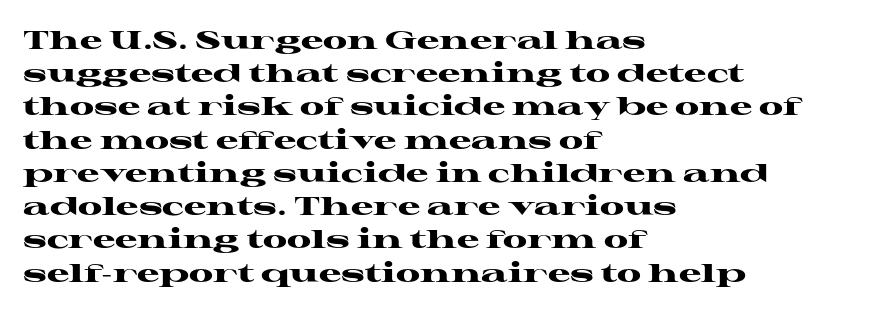
Q: Is the text bold? A: Yes.
Q: Is the text italic (slanted)? A: No, it is upright.
Q: Is the text underlined? A: No.
Q: How is the paragraph aligned? A: Left-aligned.
Q: Is the spacing between letters normal or unusually wide? A: Normal.
Q: Is the spacing between lines tight, normal or loose? A: Normal.
